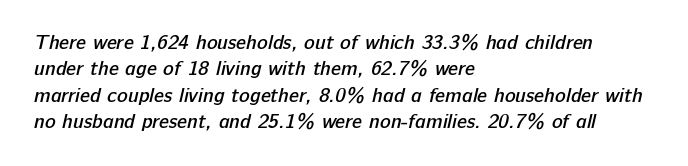
Normally led — the rows are evenly, conventionally spaced. Descender tails drop into unmarked territory. Compared with a centered layout, this one pins lines to the left instead. How heavy is the stroke? Medium-heavy — a semibold, shy of bold. These lines keep a tight, regular rhythm from letter to letter.
